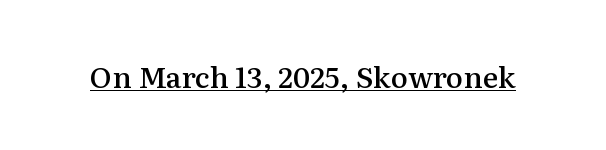
The image shows 29 px semibold serif type, upright; set normal letter spacing, underlined; medium stroke contrast and a medium x-height.
